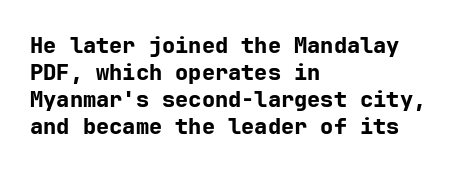
Q: Is the text bold? A: Yes.
Q: Is the text italic (slanted)? A: No, it is upright.
Q: Is the text underlined? A: No.
Q: How is the paragraph aligned? A: Left-aligned.
Q: Is the spacing between letters normal or unusually wide? A: Normal.
